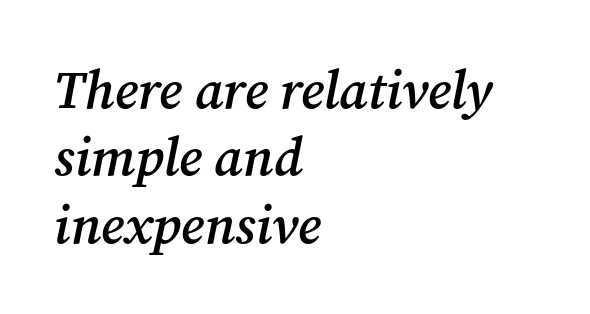
The image shows 53 px semibold serif type, italic (leaning right); set left-aligned, normal line spacing (1.27x), normal letter spacing, not underlined; medium stroke contrast and a medium x-height.
